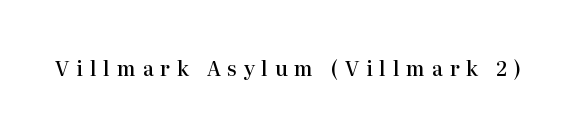
The image shows 20 px text type, upright; set unusually wide letter spacing (+0.34 em), not underlined.
